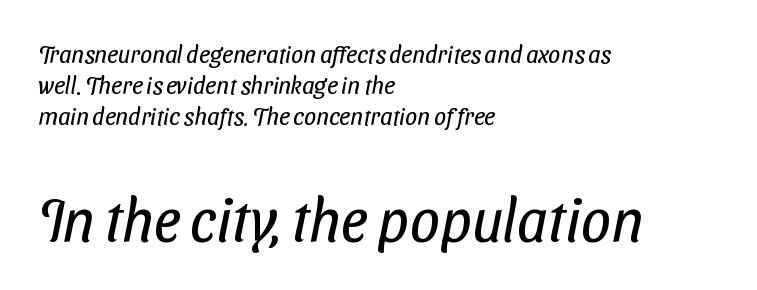
The image shows 60 px regular-weight, condensed sans-serif type; set left-aligned, normal line spacing (1.29x), normal letter spacing, not underlined; the second (bottom) block is 2.5x larger; low stroke contrast and a medium x-height.
